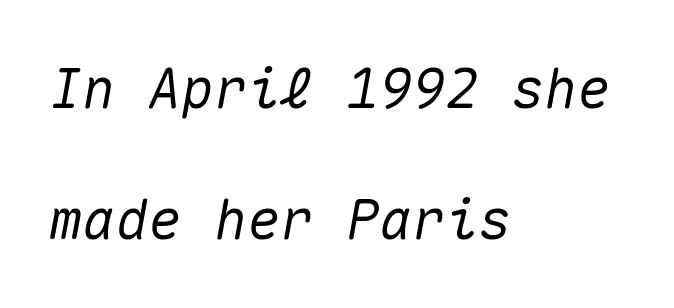
{"italic": "yes", "lean": "right", "slant_degrees": 10, "width": "normal", "stroke_contrast": "medium", "x_height": "medium", "monospaced": "yes", "underline": "no", "align": "left", "line_spacing": "loose", "line_spacing_ratio": 2.39, "letter_spacing": "normal", "letter_spacing_em": 0.0, "glyph_px": 55}
